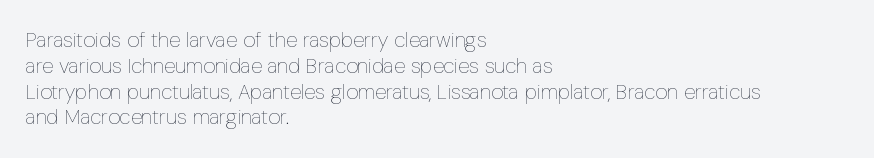
The image shows 21 px text type, upright; set left-aligned, line spacing 1.23x, normal letter spacing, not underlined.
